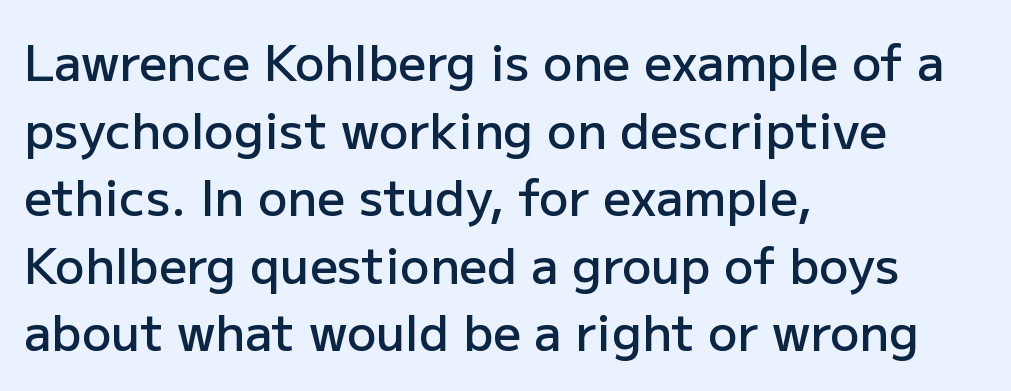
The image shows 49 px semibold sans-serif type, upright; set left-aligned, normal line spacing (1.38x), normal letter spacing, not underlined; low stroke contrast and a medium x-height.
